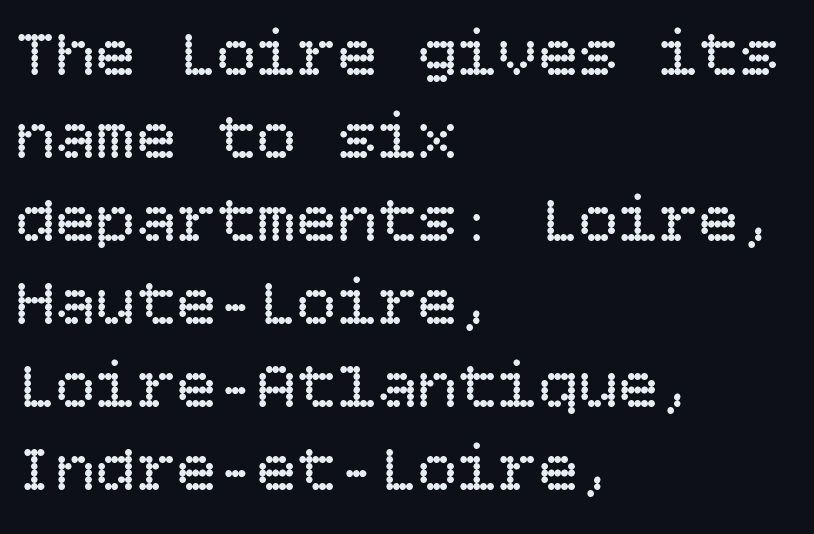
The image shows 67 px regular-weight type, upright; set left-aligned, line spacing 1.24x, normal letter spacing, not underlined; low stroke contrast and a large x-height.
